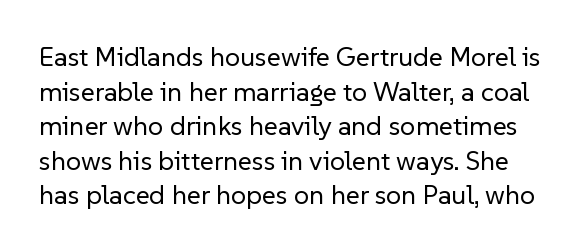
Q: Is the text bold? A: No.
Q: Is the text italic (slanted)? A: No, it is upright.
Q: Is the text underlined? A: No.
Q: Is the spacing between letters normal or unusually wide? A: Normal.
Q: Is the spacing between lines tight, normal or loose? A: Normal.
